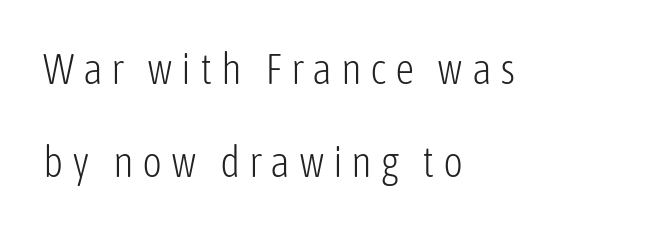
Q: Is the text bold? A: No.
Q: Is the text italic (slanted)? A: No, it is upright.
Q: Is the typeface a serif or a sans-serif typeface? A: Sans-serif.
Q: Is the text underlined? A: No.
Q: How is the paragraph aligned? A: Left-aligned.
Q: Is the spacing between letters normal or unusually wide? A: Unusually wide.
Q: Is the spacing between lines tight, normal or loose? A: Loose.
Q: Width (condensed, normal, or wide)? A: Condensed.
Q: Stroke contrast? A: Low.
Q: x-height? A: Medium.
Q: Monospaced? A: No.
